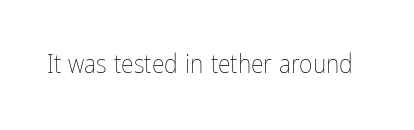
{"italic": "no", "bold": "no", "underline": "no", "letter_spacing": "normal", "letter_spacing_em": 0.0, "glyph_px": 26}
